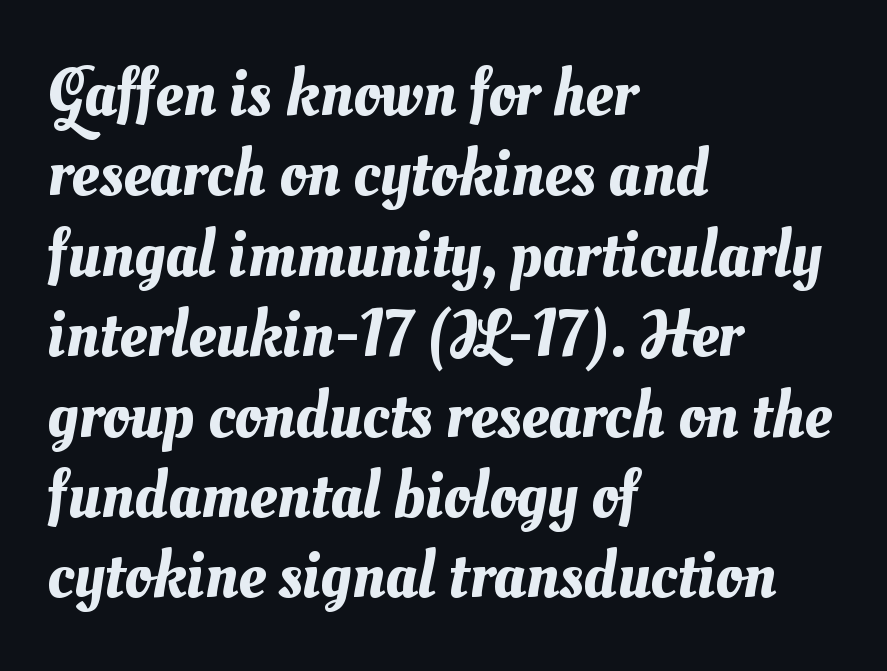
{"width": "normal", "stroke_contrast": "medium", "x_height": "small", "monospaced": "no", "underline": "no", "align": "left", "line_spacing_ratio": 1.2, "letter_spacing": "normal", "letter_spacing_em": 0.0, "glyph_px": 67}
